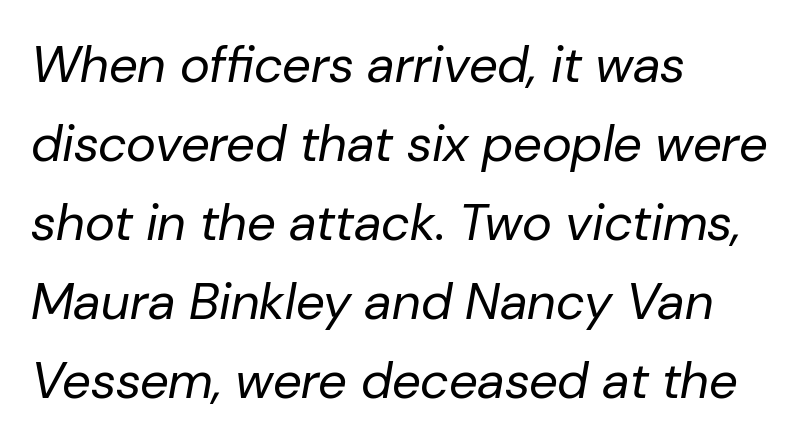
The image shows 51 px regular-weight type, italic (leaning right); set left-aligned, normal line spacing (1.55x), normal letter spacing, not underlined; low stroke contrast and a medium x-height.
